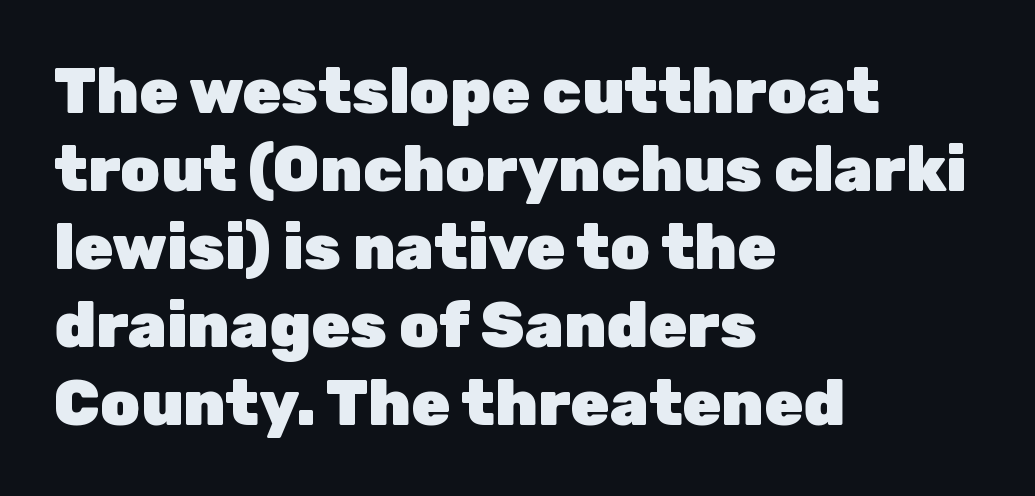
Note the varied advance widths — an 'i' is clearly narrower than an 'm'. The glyphs have the mass of a bold cut. Italic: no, the glyphs are upright roman. The gap between lines stays unmarked.
